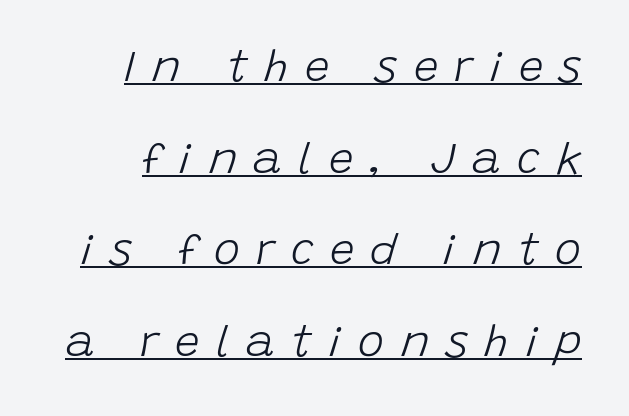
{"italic": "yes", "lean": "right", "slant_degrees": 15, "bold": "no", "weight": "light", "width": "normal", "stroke_contrast": "low", "x_height": "large", "monospaced": "no", "underline": "yes", "line_spacing": "loose", "line_spacing_ratio": 2.08, "letter_spacing": "wide", "letter_spacing_em": 0.37, "glyph_px": 44}
